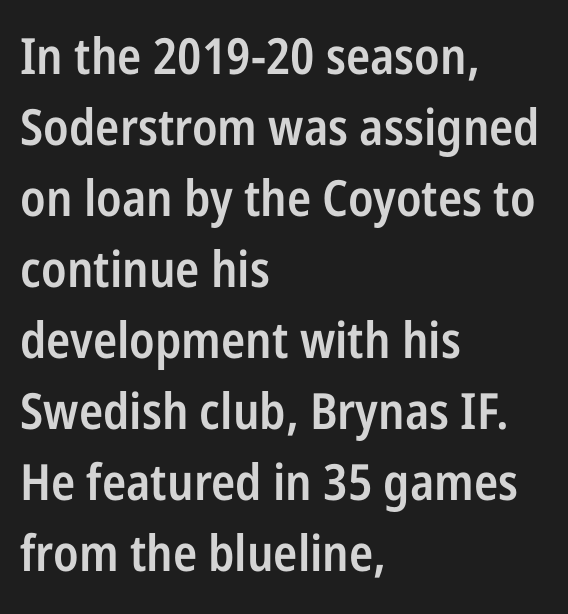
Compared with typical body copy, the letter spacing here is the same. Classification — sans serif. Notice how the passage keeps a crisp vertical edge on the left only. Successive baselines arrive at the customary interval. Has an underline been added? It has not.
